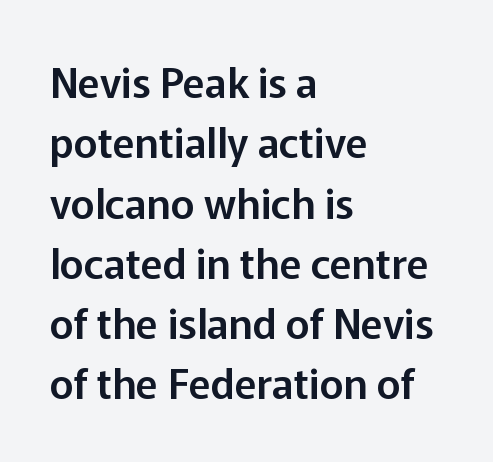
The image shows 41 px sans-serif type, upright; set left-aligned, normal line spacing (1.47x), normal letter spacing, not underlined; low stroke contrast and a medium x-height.
